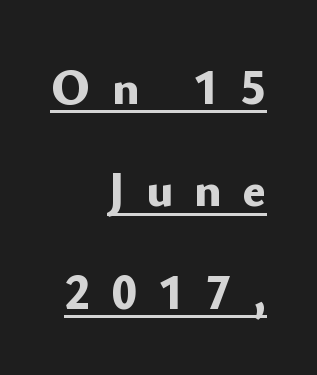
{"serif": "no", "italic": "no", "bold": "yes", "weight": "bold", "width": "normal", "stroke_contrast": "low", "x_height": "small", "monospaced": "no", "underline": "yes", "align": "right", "line_spacing": "loose", "line_spacing_ratio": 2.05, "letter_spacing": "wide", "letter_spacing_em": 0.42, "glyph_px": 50}
